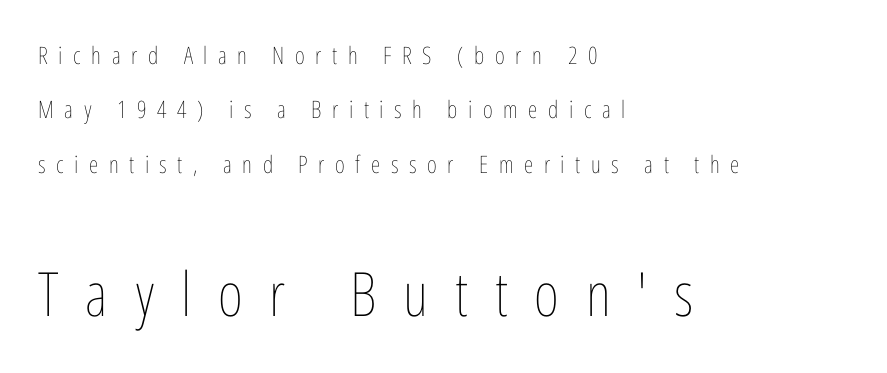
The image shows 61 px thin, condensed type, upright; set left-aligned, loose line spacing (2.27x), unusually wide letter spacing (+0.44 em), not underlined; the second (bottom) block is 2.54x larger; low stroke contrast and a medium x-height.
